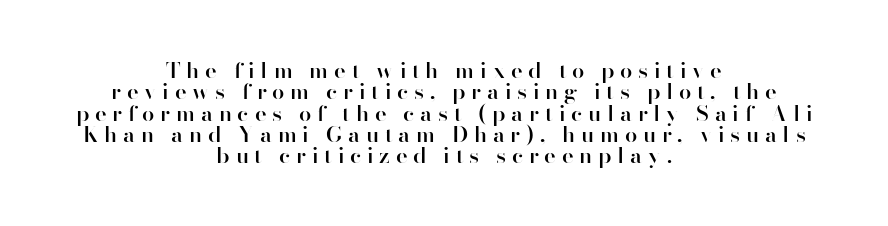
The image shows 22 px text type, upright; set centered, tight line spacing (0.97x), unusually wide letter spacing (+0.26 em), not underlined.
